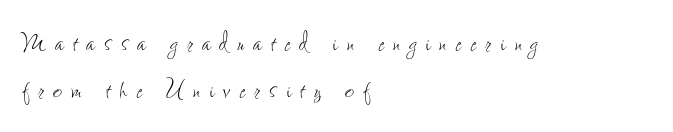
Q: Is the text bold? A: No.
Q: Is the text italic (slanted)? A: Yes.
Q: Is the text underlined? A: No.
Q: How is the paragraph aligned? A: Left-aligned.
Q: Is the spacing between letters normal or unusually wide? A: Unusually wide.
Q: Is the spacing between lines tight, normal or loose? A: Normal.
Q: Width (condensed, normal, or wide)? A: Condensed.
Q: Stroke contrast? A: Low.
Q: x-height? A: Small.
Q: Monospaced? A: No.
